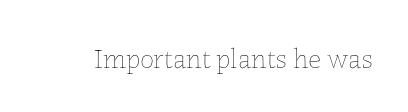
Q: Is the text bold? A: No.
Q: Is the text italic (slanted)? A: No, it is upright.
Q: Is the text underlined? A: No.
Q: Is the spacing between letters normal or unusually wide? A: Normal.
Q: Width (condensed, normal, or wide)? A: Normal.
Q: Stroke contrast? A: Low.
Q: x-height? A: Medium.
Q: Monospaced? A: No.
